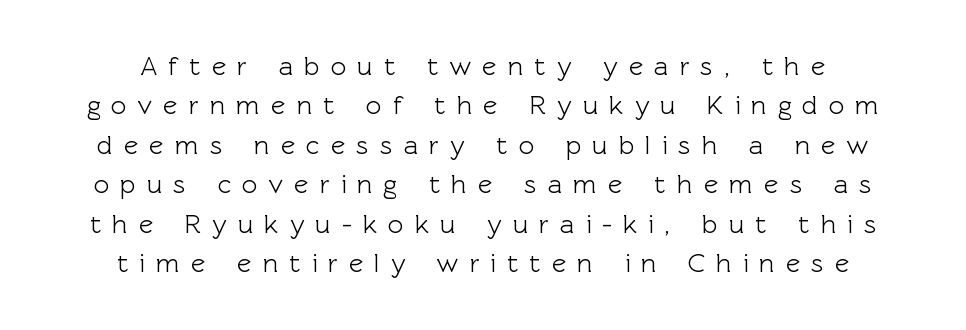
{"italic": "no", "underline": "no", "align": "center", "line_spacing": "normal", "line_spacing_ratio": 1.46, "letter_spacing": "wide", "letter_spacing_em": 0.41, "glyph_px": 27}
